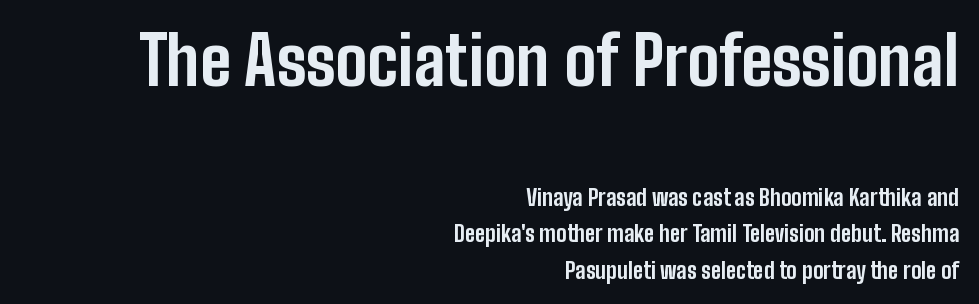
The image shows 67 px bold, condensed sans-serif type, upright; set right-aligned, normal line spacing (1.65x), normal letter spacing, not underlined; the first (top) block is 3.05x larger; low stroke contrast and a medium x-height.
